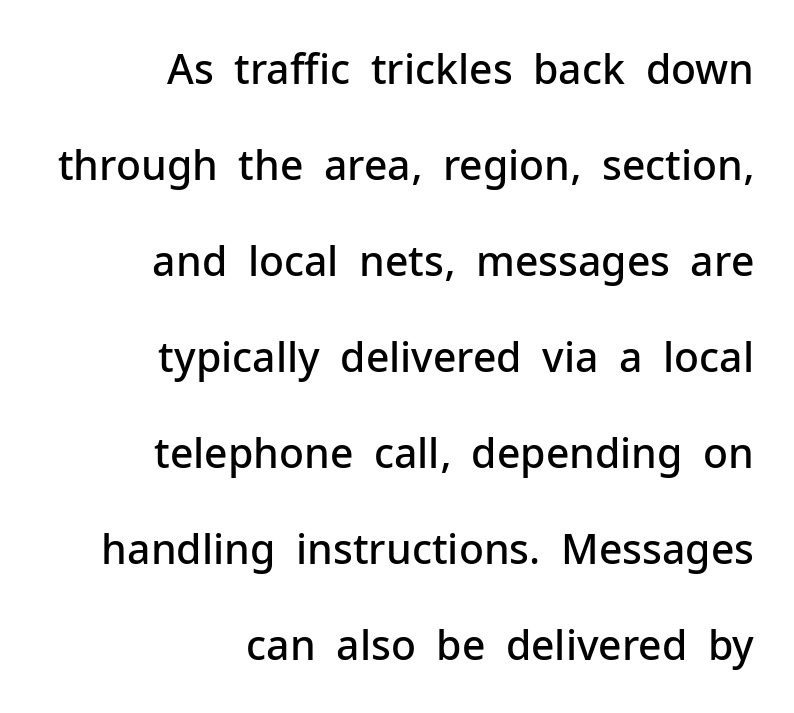
{"serif": "no", "italic": "no", "bold": "semi", "weight": "semibold", "width": "normal", "stroke_contrast": "low", "x_height": "medium", "monospaced": "no", "underline": "no", "align": "right", "line_spacing": "loose", "line_spacing_ratio": 2.34, "letter_spacing": "normal", "letter_spacing_em": 0.0, "glyph_px": 41}
